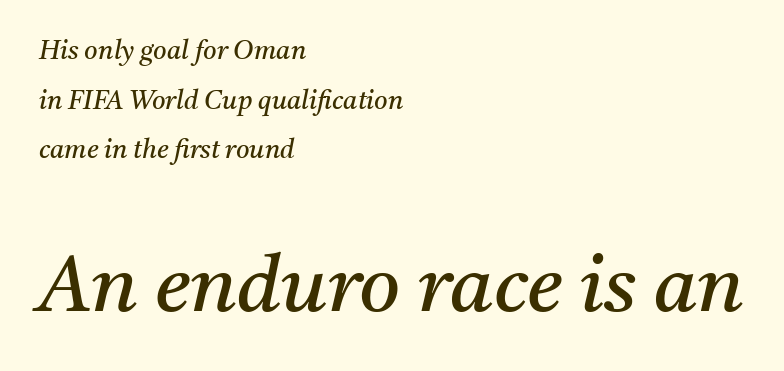
The image shows 79 px regular-weight serif type, italic (leaning right); set left-aligned, loose line spacing (1.91x), normal letter spacing, not underlined; the second (bottom) block is 3.04x larger; medium stroke contrast and a medium x-height.
